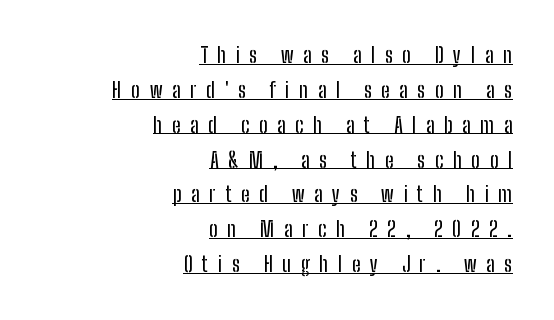
Q: Is the text italic (slanted)? A: No, it is upright.
Q: Is the text underlined? A: Yes.
Q: How is the paragraph aligned? A: Right-aligned.
Q: Is the spacing between letters normal or unusually wide? A: Unusually wide.
Q: Is the spacing between lines tight, normal or loose? A: Normal.
